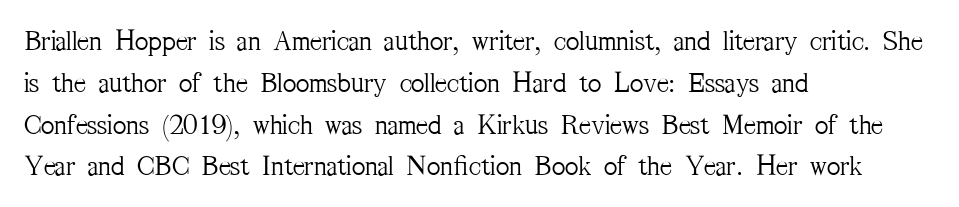
Q: Is the text bold? A: No.
Q: Is the text italic (slanted)? A: No, it is upright.
Q: Is the typeface a serif or a sans-serif typeface? A: Serif.
Q: Is the text underlined? A: No.
Q: How is the paragraph aligned? A: Left-aligned.
Q: Is the spacing between letters normal or unusually wide? A: Normal.
Q: Is the spacing between lines tight, normal or loose? A: Normal.
Q: Width (condensed, normal, or wide)? A: Condensed.
Q: Stroke contrast? A: Medium.
Q: x-height? A: Medium.
Q: Monospaced? A: No.
